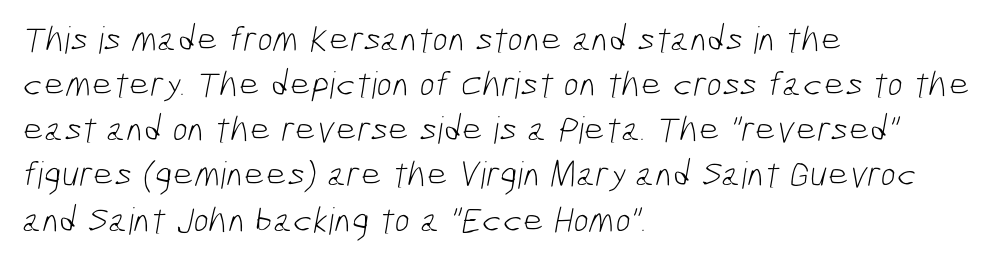
Q: Is the text bold? A: No.
Q: Is the typeface a serif or a sans-serif typeface? A: Sans-serif.
Q: Is the text underlined? A: No.
Q: How is the paragraph aligned? A: Left-aligned.
Q: Is the spacing between letters normal or unusually wide? A: Normal.
Q: Width (condensed, normal, or wide)? A: Condensed.
Q: Stroke contrast? A: Low.
Q: x-height? A: Medium.
Q: Monospaced? A: No.
